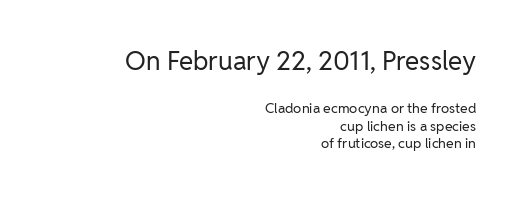
The image shows 26 px text type, upright; set right-aligned, normal line spacing (1.27x), normal letter spacing, not underlined; the first (top) block is 1.86x larger.
